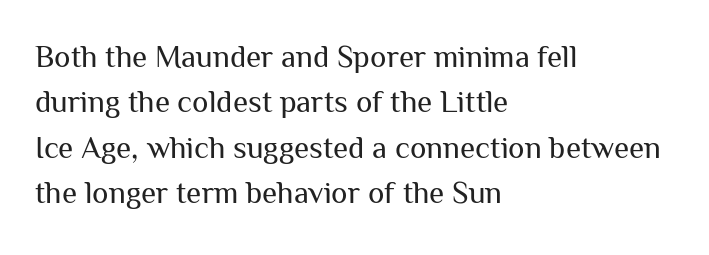
{"serif": "no", "italic": "no", "bold": "no", "weight": "regular", "width": "normal", "stroke_contrast": "medium", "x_height": "medium", "monospaced": "no", "underline": "no", "align": "left", "line_spacing": "normal", "line_spacing_ratio": 1.46, "letter_spacing": "normal", "letter_spacing_em": 0.0, "glyph_px": 31}
